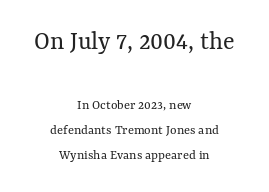
{"italic": "no", "bold": "no", "underline": "no", "align": "center", "line_spacing_ratio": 1.77, "letter_spacing": "normal", "letter_spacing_em": 0.0, "larger_block": "first", "size_ratio": 1.93, "glyph_px": 27}
